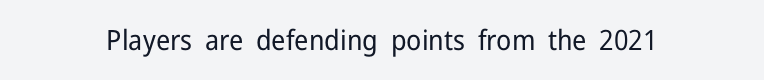
Q: Is the text bold? A: No.
Q: Is the text italic (slanted)? A: No, it is upright.
Q: Is the typeface a serif or a sans-serif typeface? A: Sans-serif.
Q: Is the text underlined? A: No.
Q: Is the spacing between letters normal or unusually wide? A: Normal.
Q: Width (condensed, normal, or wide)? A: Normal.
Q: Stroke contrast? A: Low.
Q: x-height? A: Medium.
Q: Monospaced? A: No.
